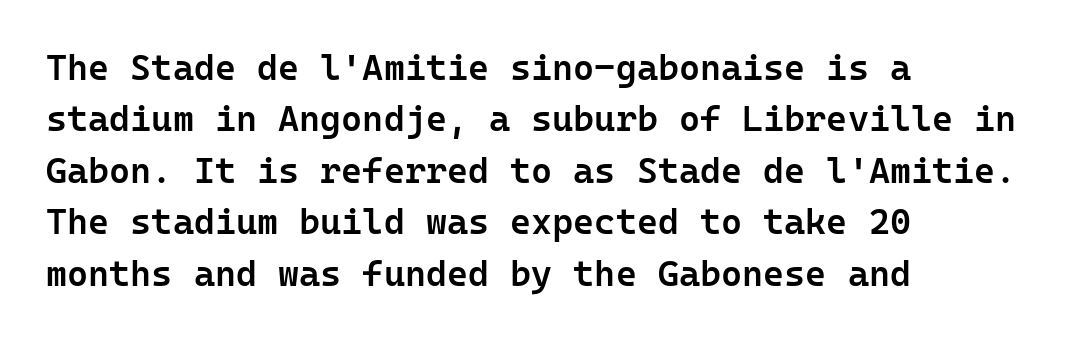
Q: Is the text bold? A: Semi-bold.
Q: Is the text italic (slanted)? A: No, it is upright.
Q: Is the typeface a serif or a sans-serif typeface? A: Sans-serif.
Q: Is the text underlined? A: No.
Q: How is the paragraph aligned? A: Left-aligned.
Q: Is the spacing between letters normal or unusually wide? A: Normal.
Q: Is the spacing between lines tight, normal or loose? A: Normal.
Q: Width (condensed, normal, or wide)? A: Normal.
Q: Stroke contrast? A: Low.
Q: x-height? A: Medium.
Q: Monospaced? A: Yes.
